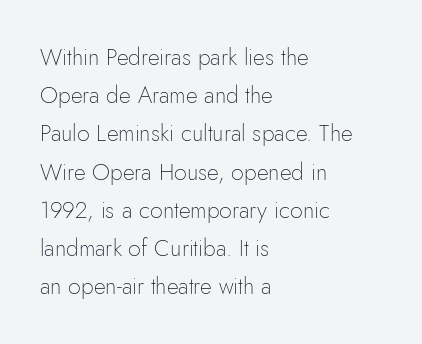
The typeface has the unassuming heft of standard copy or less. Do the letters lean? They stand straight. Each line starts at the same left margin while the right side varies. Lines of text with bare space underneath.
